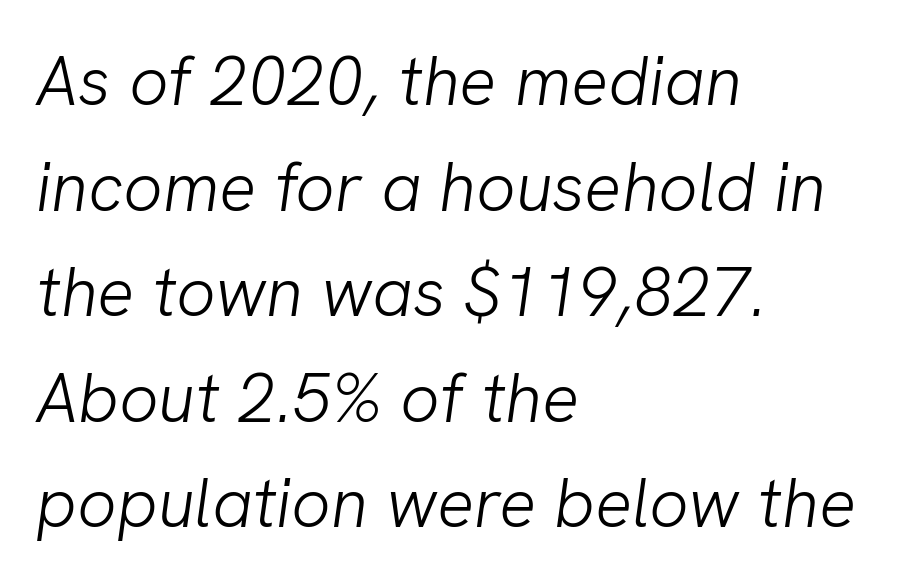
{"serif": "no", "bold": "no", "weight": "light", "width": "normal", "stroke_contrast": "low", "x_height": "medium", "monospaced": "no", "underline": "no", "align": "left", "line_spacing": "normal", "line_spacing_ratio": 1.53, "letter_spacing": "normal", "letter_spacing_em": 0.0, "glyph_px": 69}
